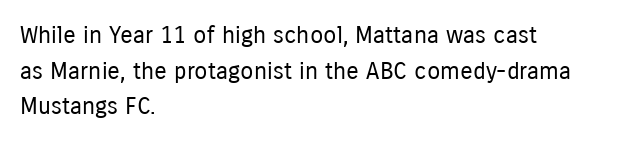
The image shows 24 px text type, upright; set left-aligned, normal line spacing (1.48x), normal letter spacing, not underlined.
